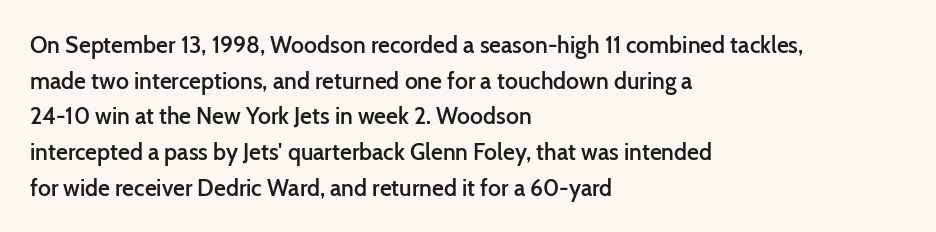
The image shows 23 px text type, upright; set left-aligned, normal line spacing (1.55x), normal letter spacing, not underlined.
